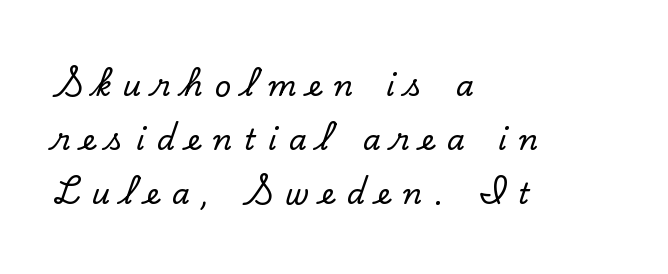
The image shows 29 px serif type; set left-aligned, line spacing 1.87x, unusually wide letter spacing (+0.42 em), not underlined; low stroke contrast and a small x-height.
